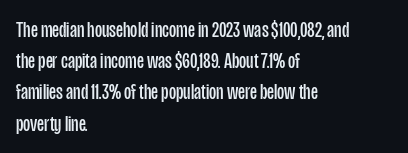
{"italic": "no", "bold": "no", "underline": "no", "align": "left", "line_spacing": "normal", "line_spacing_ratio": 1.42, "letter_spacing": "normal", "letter_spacing_em": 0.0, "glyph_px": 22}
